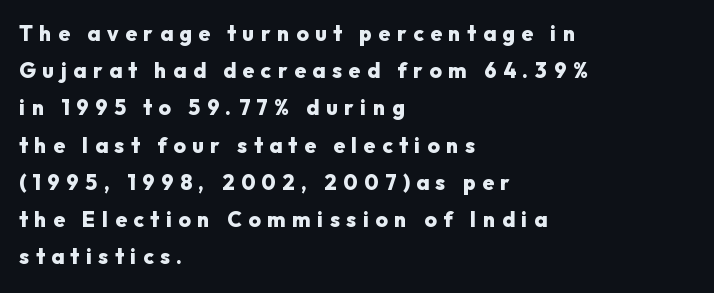
Q: Is the text bold? A: Yes.
Q: Is the text italic (slanted)? A: No, it is upright.
Q: Is the text underlined? A: No.
Q: How is the paragraph aligned? A: Left-aligned.
Q: Is the spacing between letters normal or unusually wide? A: Unusually wide.
